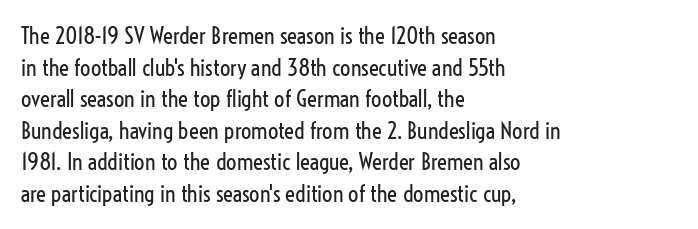
{"italic": "no", "bold": "no", "underline": "no", "align": "left", "line_spacing": "normal", "line_spacing_ratio": 1.37, "letter_spacing": "normal", "letter_spacing_em": 0.0, "glyph_px": 23}
